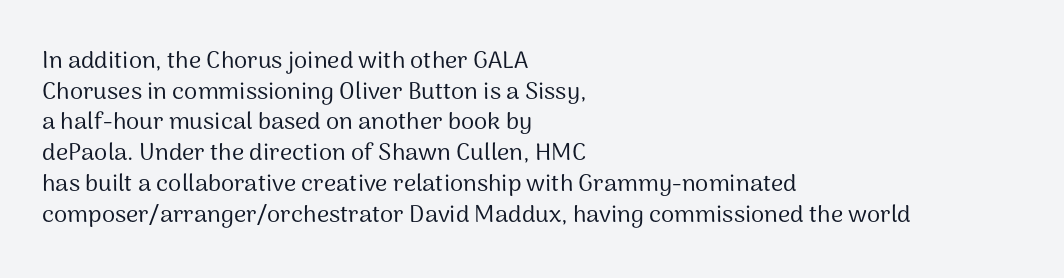
Is the type heavy? It reads as light-to-regular instead. Leftover space on each line is placed entirely after the last word. Characters follow at the spacing the type designer built in. The passage shown stacks its lines at a standard gap.
